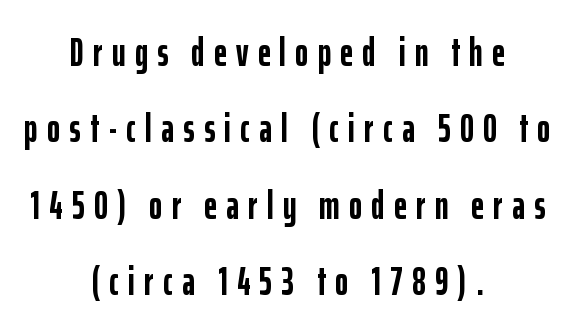
{"serif": "no", "italic": "no", "bold": "yes", "weight": "semibold", "width": "condensed", "stroke_contrast": "low", "x_height": "medium", "monospaced": "no", "underline": "no", "align": "center", "line_spacing": "loose", "line_spacing_ratio": 1.91, "letter_spacing": "wide", "letter_spacing_em": 0.23, "glyph_px": 40}
